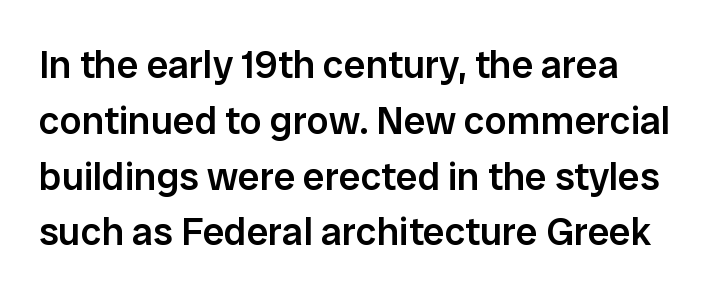
The image shows 39 px semibold sans-serif type, upright; set normal line spacing (1.43x), normal letter spacing, not underlined; low stroke contrast and a medium x-height.
